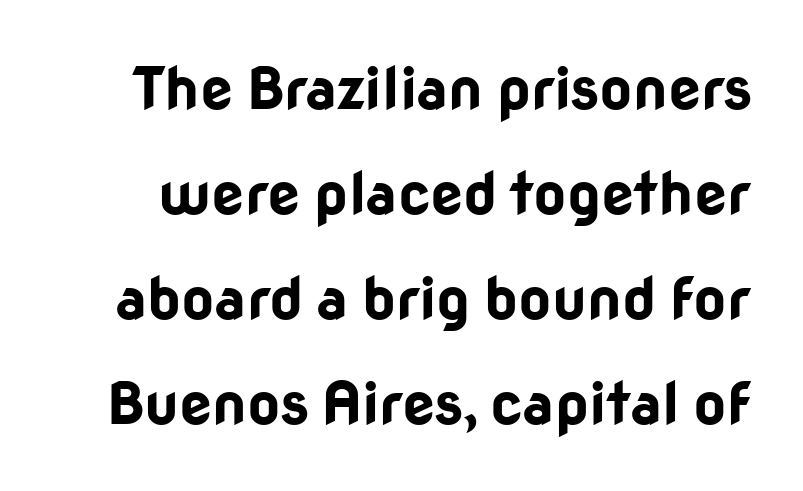
{"serif": "no", "italic": "no", "bold": "yes", "weight": "bold", "width": "normal", "stroke_contrast": "low", "x_height": "medium", "monospaced": "no", "underline": "no", "line_spacing_ratio": 1.81, "letter_spacing": "normal", "letter_spacing_em": 0.0, "glyph_px": 58}
